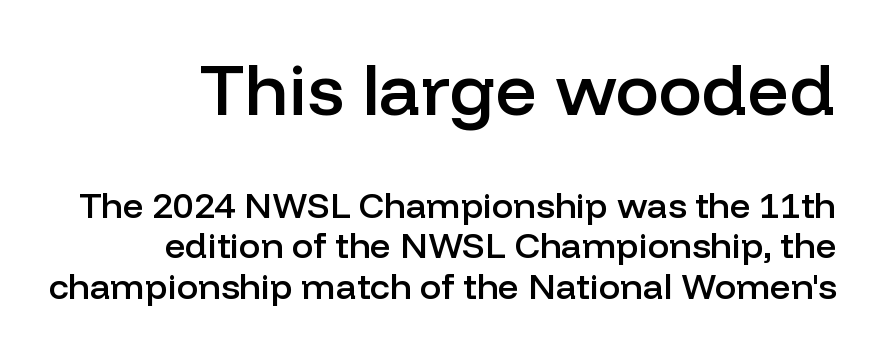
Underlining? Definitely not there. The lines are quadded right. These lines are composed in type without serifs. The passage shown begins with its larger block and ends with its smaller one. How are the letters spaced? Ordinarily, with no added tracking. Proportional: the letters do not fall into vertical columns.
